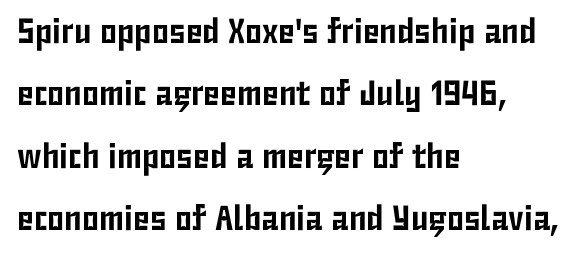
The paragraph shown leans on its left margin. The horizontal fit of the characters is conventional and even. Clear beneath every line of the passage. Nothing sits at the stroke ends, so this counts as sans-serif.
